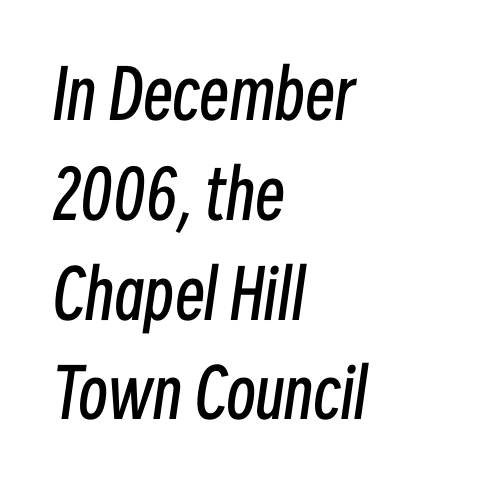
The image shows 67 px regular-weight, condensed type, italic (leaning right); set left-aligned, normal line spacing (1.49x), normal letter spacing, not underlined; low stroke contrast and a medium x-height.
